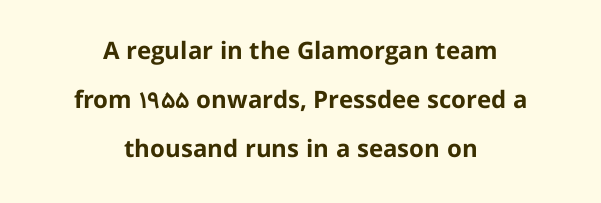
A full-strength bold gives these letters their thick strokes. Has an underline been added? It has not. The letters stand straight up with perfectly vertical stems. Students, observe: this is what heavily led, spacious text looks like.
